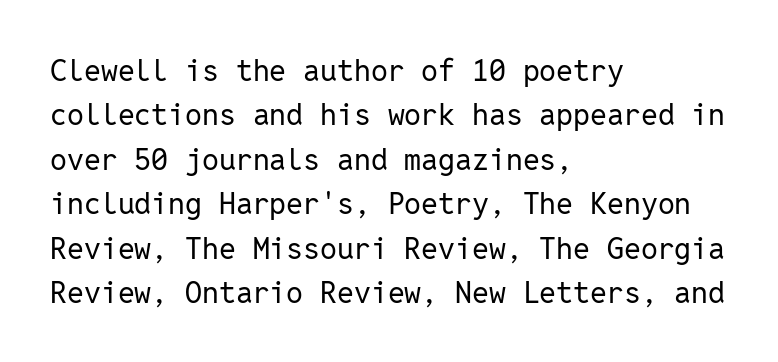
{"serif": "no", "italic": "no", "bold": "no", "weight": "regular", "width": "normal", "stroke_contrast": "low", "x_height": "medium", "monospaced": "yes", "underline": "no", "align": "left", "line_spacing": "normal", "line_spacing_ratio": 1.48, "letter_spacing": "normal", "letter_spacing_em": 0.0, "glyph_px": 30}
